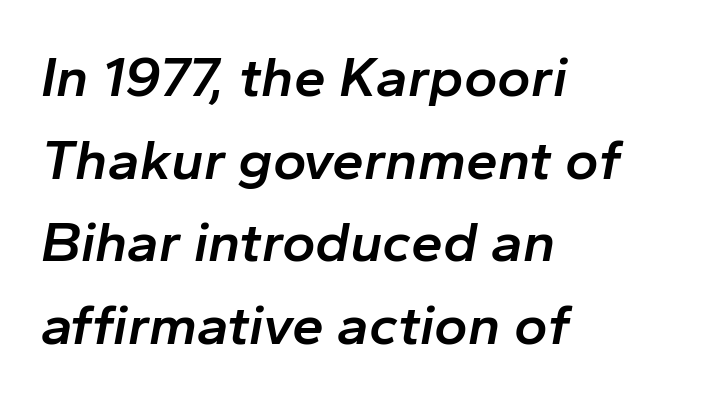
The image shows 57 px semibold type, italic (leaning right); set left-aligned, normal line spacing (1.45x), normal letter spacing, not underlined; low stroke contrast and a medium x-height.
